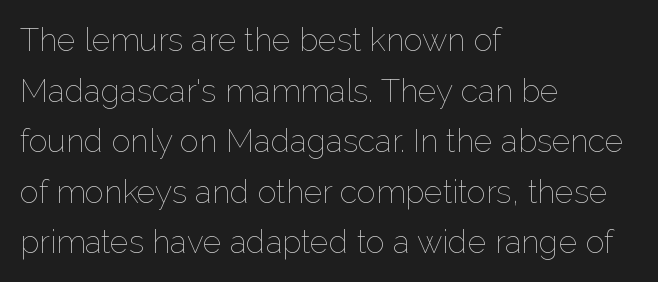
The image shows 32 px thin type, upright; set left-aligned, normal line spacing (1.58x), normal letter spacing, not underlined; low stroke contrast and a medium x-height.
